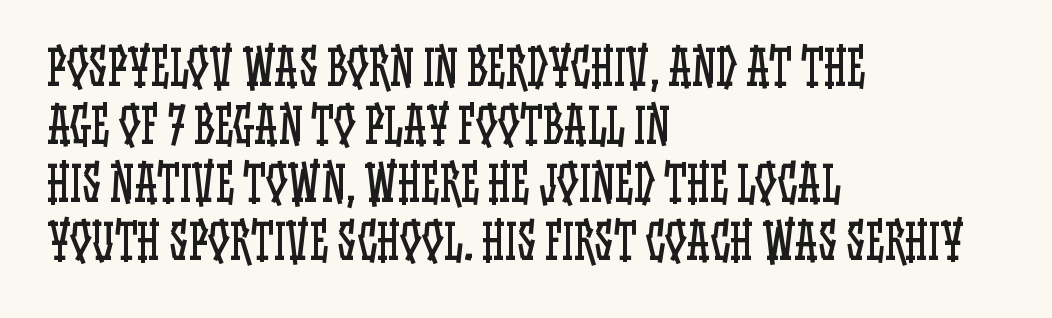
{"italic": "no", "bold": "no", "weight": "regular", "width": "condensed", "stroke_contrast": "low", "x_height": "large", "monospaced": "no", "underline": "no", "align": "left", "line_spacing_ratio": 1.21, "letter_spacing": "normal", "letter_spacing_em": 0.0, "glyph_px": 48}
